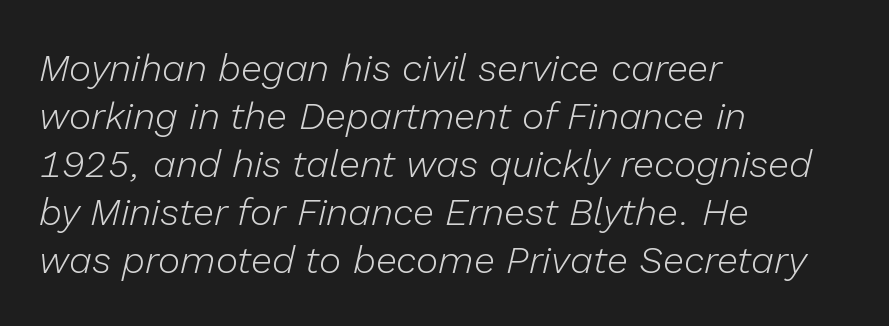
{"italic": "yes", "lean": "right", "slant_degrees": 13, "bold": "no", "weight": "light", "width": "normal", "stroke_contrast": "low", "x_height": "medium", "monospaced": "no", "underline": "no", "align": "left", "line_spacing": "normal", "line_spacing_ratio": 1.26, "letter_spacing": "normal", "letter_spacing_em": 0.0, "glyph_px": 38}
